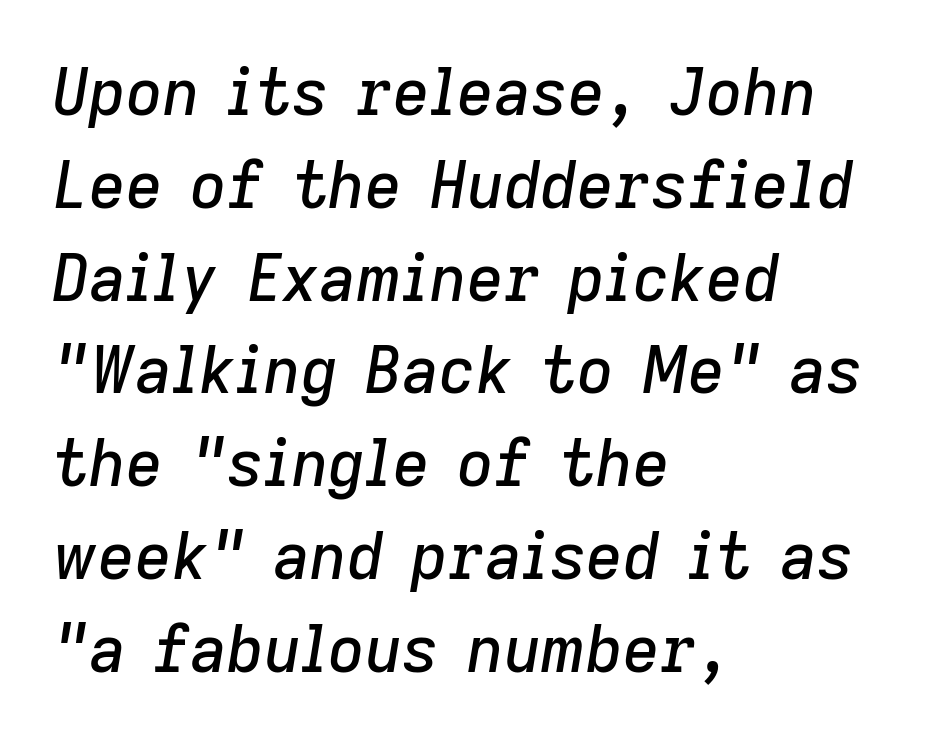
Q: Is the text italic (slanted)? A: Yes, it leans right by about 9 degrees.
Q: Is the text underlined? A: No.
Q: How is the paragraph aligned? A: Left-aligned.
Q: Is the spacing between letters normal or unusually wide? A: Normal.
Q: Is the spacing between lines tight, normal or loose? A: Normal.
Q: Width (condensed, normal, or wide)? A: Normal.
Q: Stroke contrast? A: Low.
Q: x-height? A: Medium.
Q: Monospaced? A: No.
